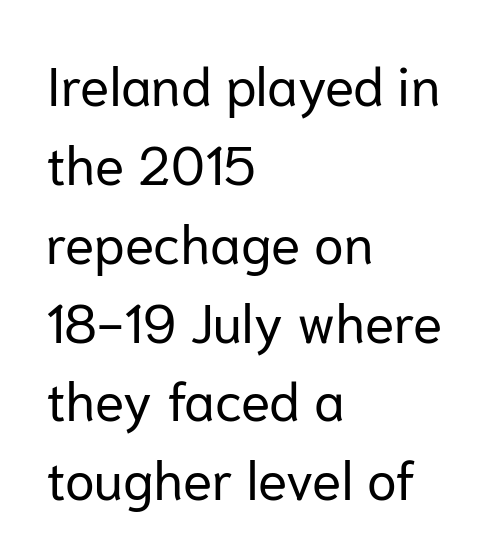
{"serif": "no", "italic": "no", "bold": "no", "weight": "regular", "width": "normal", "stroke_contrast": "low", "x_height": "medium", "monospaced": "no", "underline": "no", "align": "left", "line_spacing": "normal", "line_spacing_ratio": 1.46, "letter_spacing": "normal", "letter_spacing_em": 0.0, "glyph_px": 54}
